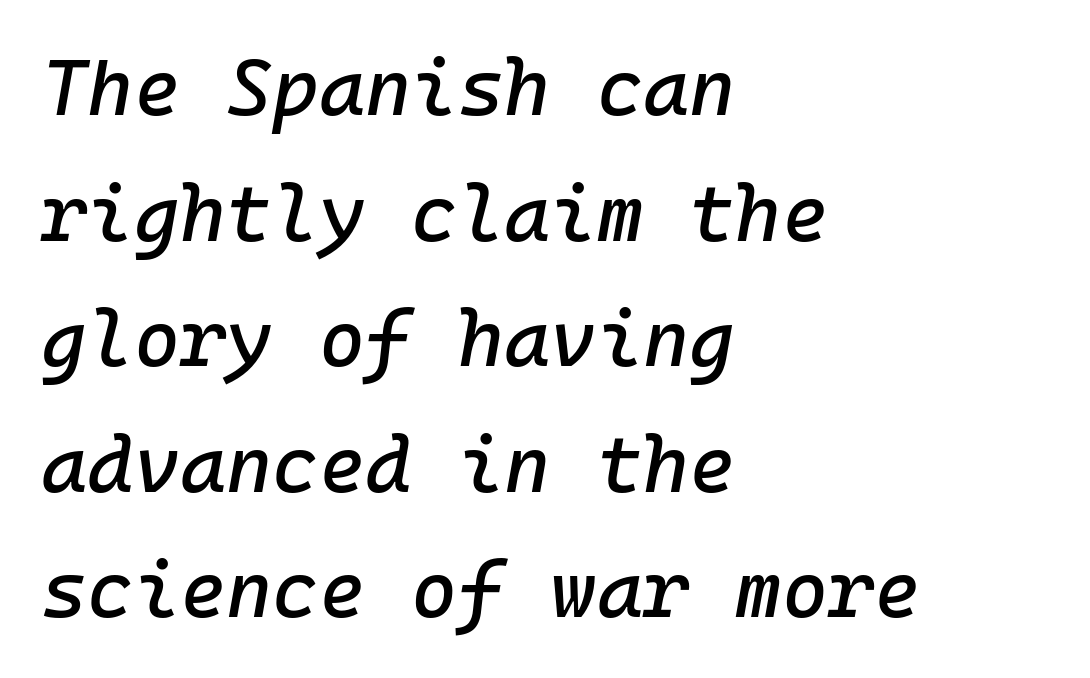
{"italic": "yes", "lean": "right", "slant_degrees": 10, "width": "normal", "stroke_contrast": "low", "x_height": "medium", "monospaced": "yes", "underline": "no", "align": "left", "line_spacing": "normal", "line_spacing_ratio": 1.59, "letter_spacing": "normal", "letter_spacing_em": 0.0, "glyph_px": 79}
